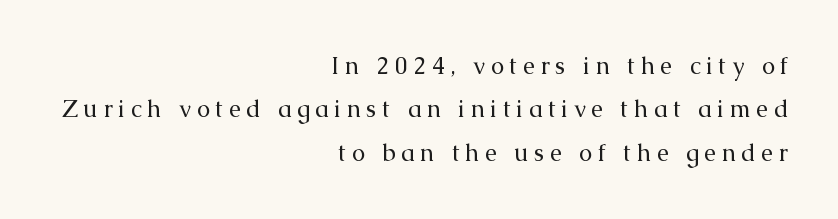
{"italic": "no", "bold": "no", "underline": "no", "align": "right", "line_spacing_ratio": 1.81, "letter_spacing": "wide", "letter_spacing_em": 0.23, "glyph_px": 24}
